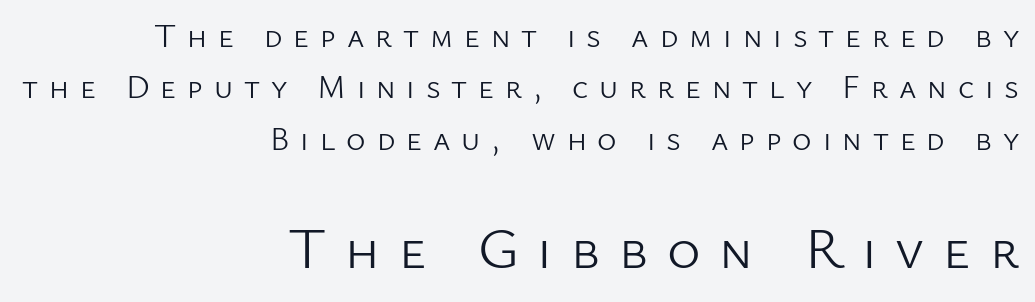
The image shows 57 px light sans-serif type, upright; set right-aligned, normal line spacing (1.56x), unusually wide letter spacing (+0.33 em), not underlined; the second (bottom) block is 1.73x larger; low stroke contrast and a medium x-height.
